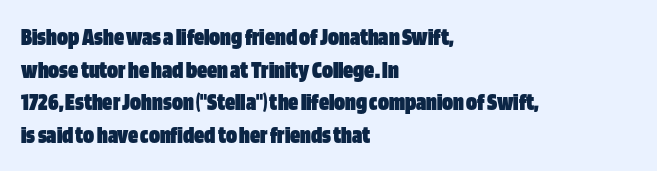
Q: Is the text bold? A: Yes.
Q: Is the text italic (slanted)? A: No, it is upright.
Q: Is the text underlined? A: No.
Q: How is the paragraph aligned? A: Left-aligned.
Q: Is the spacing between letters normal or unusually wide? A: Normal.
Q: Is the spacing between lines tight, normal or loose? A: Normal.
